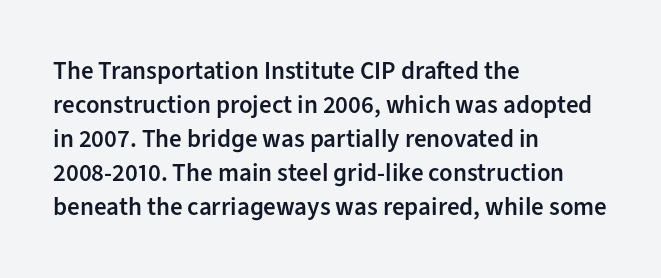
The image shows 25 px text type, upright; set left-aligned, normal line spacing (1.36x), normal letter spacing, not underlined.
